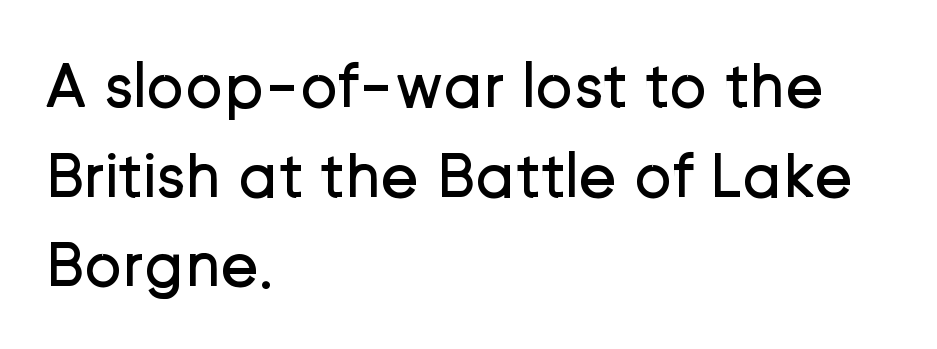
{"serif": "no", "italic": "no", "bold": "no", "weight": "regular", "width": "normal", "stroke_contrast": "low", "x_height": "medium", "monospaced": "no", "underline": "no", "align": "left", "line_spacing": "normal", "line_spacing_ratio": 1.4, "letter_spacing": "normal", "letter_spacing_em": 0.0, "glyph_px": 64}
